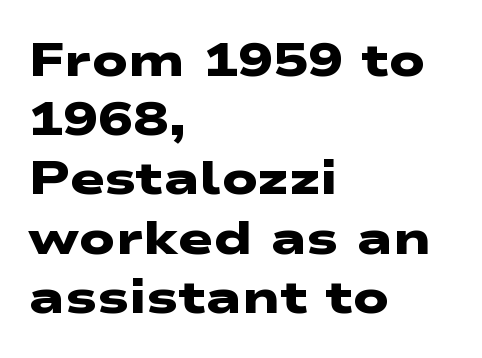
{"serif": "no", "bold": "yes", "weight": "heavy", "width": "wide", "stroke_contrast": "low", "x_height": "medium", "monospaced": "no", "underline": "no", "align": "left", "line_spacing": "normal", "line_spacing_ratio": 1.26, "letter_spacing": "normal", "letter_spacing_em": 0.0, "glyph_px": 47}
